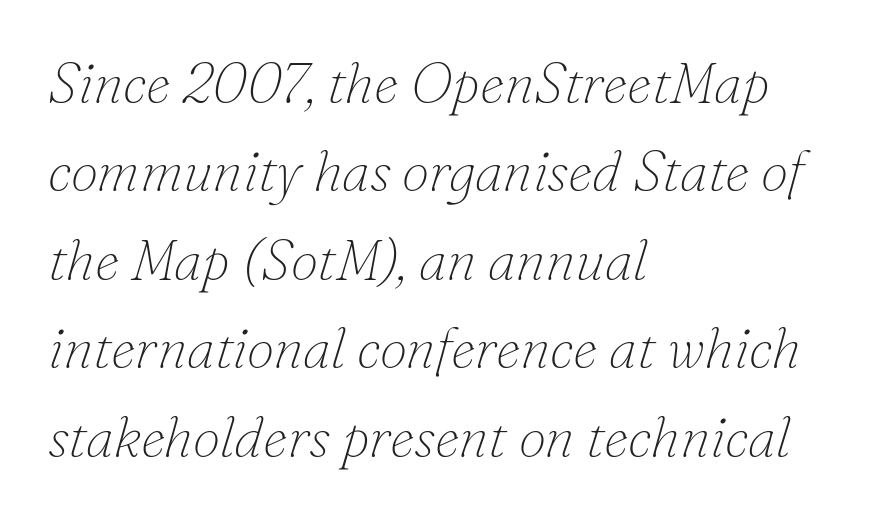
Q: Is the text bold? A: No.
Q: Is the text italic (slanted)? A: Yes, it leans right by about 16 degrees.
Q: Is the typeface a serif or a sans-serif typeface? A: Serif.
Q: Is the text underlined? A: No.
Q: How is the paragraph aligned? A: Left-aligned.
Q: Is the spacing between letters normal or unusually wide? A: Normal.
Q: Is the spacing between lines tight, normal or loose? A: Normal.
Q: Width (condensed, normal, or wide)? A: Normal.
Q: Stroke contrast? A: Low.
Q: x-height? A: Small.
Q: Monospaced? A: No.
